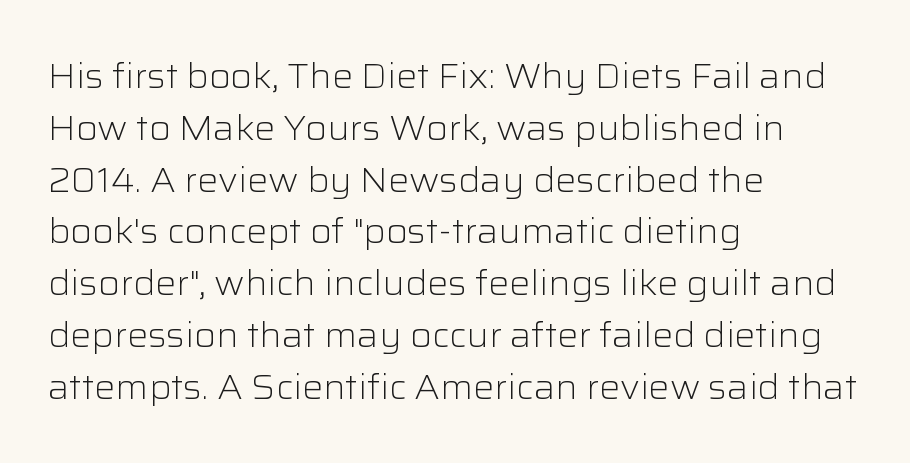
{"serif": "no", "italic": "no", "bold": "no", "weight": "light", "width": "normal", "stroke_contrast": "low", "x_height": "medium", "monospaced": "no", "underline": "no", "align": "left", "line_spacing": "normal", "line_spacing_ratio": 1.48, "letter_spacing": "normal", "letter_spacing_em": 0.0, "glyph_px": 35}
